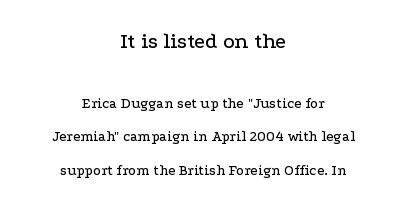
Q: Is the text italic (slanted)? A: No, it is upright.
Q: Is the text underlined? A: No.
Q: How is the paragraph aligned? A: Centered.
Q: Is the spacing between letters normal or unusually wide? A: Normal.
Q: Is the spacing between lines tight, normal or loose? A: Loose.
Q: Which block of text is set in a larger size, the first (top) or the second (bottom)? A: The first (top) one.
